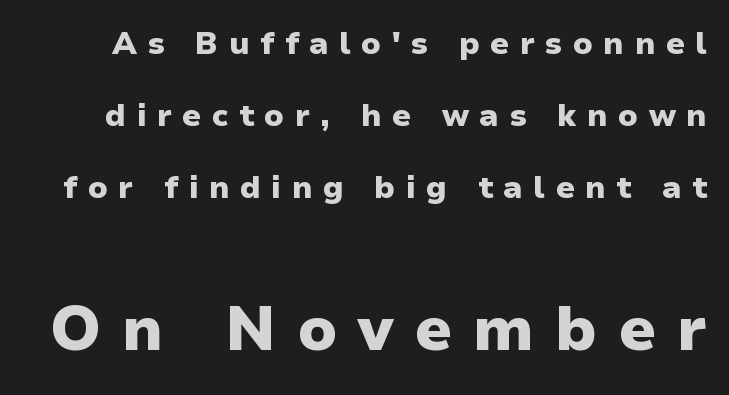
Compare the two chunks: the lower has the greater cap height. Is this a fixed-width face? No — the glyphs have proportional, varying widths. The leading is generous, giving the passage an open texture. No word sits above an underline.
